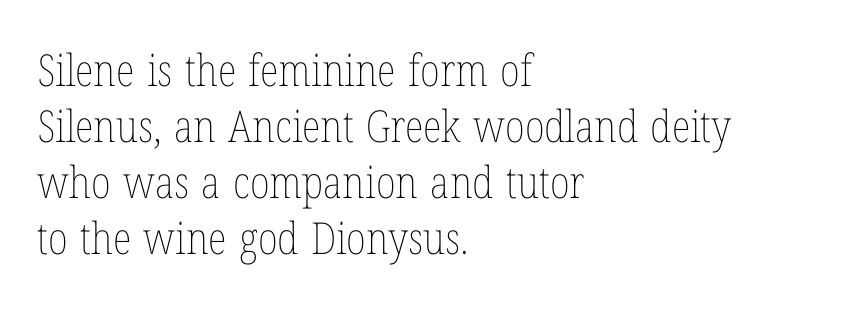
The image shows 44 px thin, condensed type, upright; set left-aligned, normal line spacing (1.27x), normal letter spacing, not underlined; low stroke contrast and a medium x-height.
